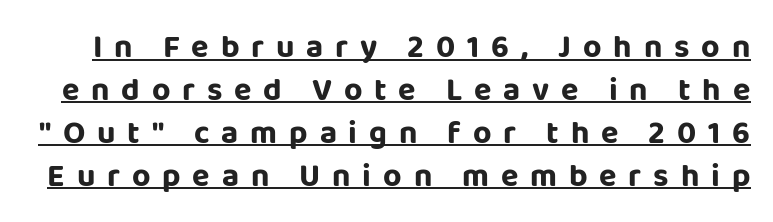
The image shows 32 px bold sans-serif type, upright; set normal line spacing (1.34x), unusually wide letter spacing (+0.37 em), underlined; low stroke contrast and a large x-height.
